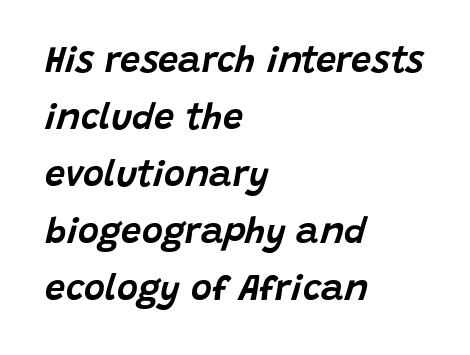
{"italic": "yes", "lean": "right", "slant_degrees": 15, "width": "normal", "stroke_contrast": "low", "x_height": "large", "monospaced": "no", "underline": "no", "align": "left", "line_spacing": "normal", "line_spacing_ratio": 1.58, "letter_spacing": "normal", "letter_spacing_em": 0.0, "glyph_px": 36}
